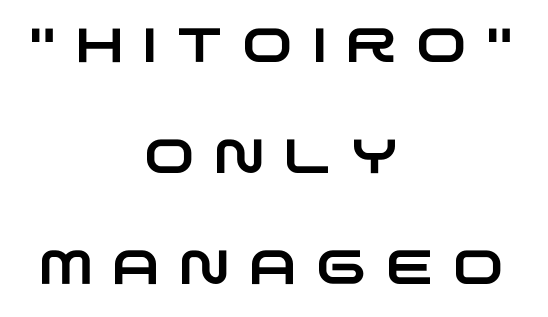
{"serif": "no", "width": "wide", "stroke_contrast": "low", "x_height": "large", "monospaced": "no", "underline": "no", "align": "center", "line_spacing": "loose", "line_spacing_ratio": 2.31, "letter_spacing": "wide", "letter_spacing_em": 0.41, "glyph_px": 48}
